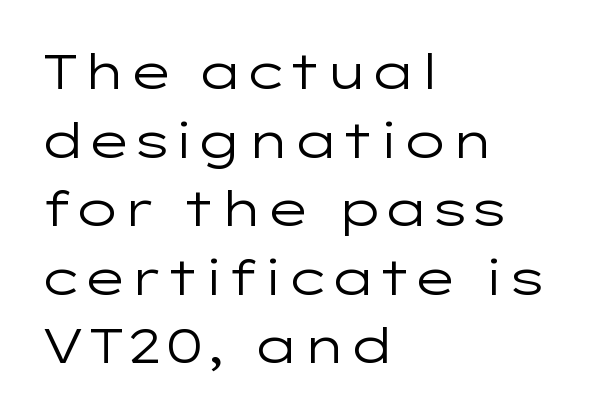
The image shows 49 px regular-weight, wide sans-serif type, upright; set left-aligned, normal line spacing (1.4x), normal letter spacing, not underlined; low stroke contrast and a medium x-height.
